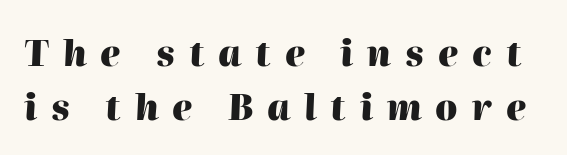
Q: Is the text bold? A: Yes.
Q: Is the text italic (slanted)? A: Yes, it leans right by about 2 degrees.
Q: Is the text underlined? A: No.
Q: Is the spacing between letters normal or unusually wide? A: Unusually wide.
Q: Is the spacing between lines tight, normal or loose? A: Normal.
Q: Width (condensed, normal, or wide)? A: Normal.
Q: Stroke contrast? A: High.
Q: x-height? A: Medium.
Q: Monospaced? A: No.
